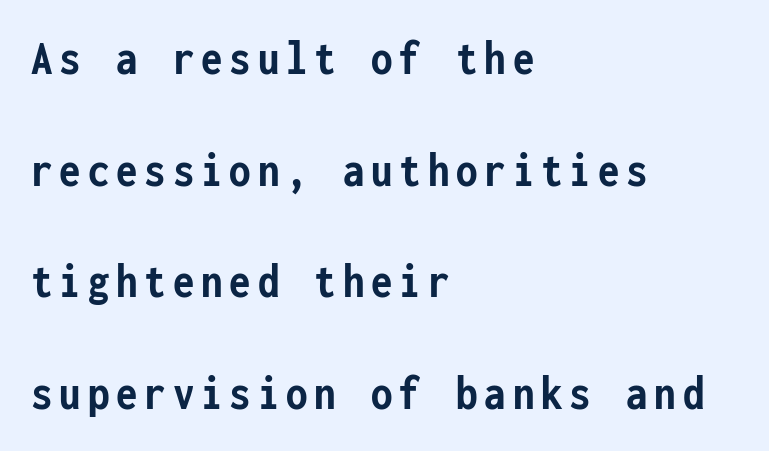
The image shows 49 px semibold, condensed sans-serif type, upright, monospaced; set left-aligned, loose line spacing (2.28x), not underlined; low stroke contrast and a medium x-height.
